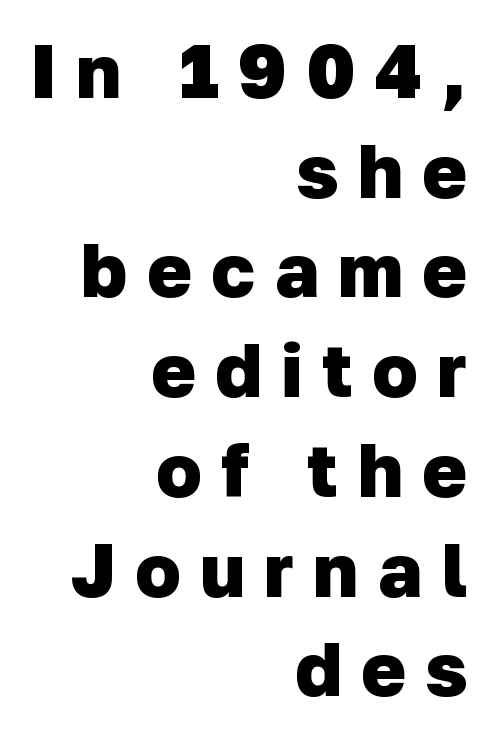
The image shows 75 px heavy sans-serif type; set right-aligned, normal line spacing (1.33x), unusually wide letter spacing (+0.26 em), not underlined; low stroke contrast and a medium x-height.
